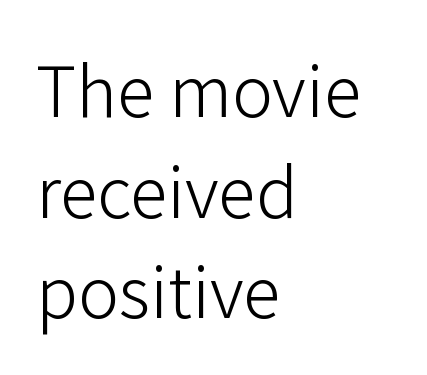
{"serif": "no", "italic": "no", "bold": "no", "weight": "light", "width": "normal", "stroke_contrast": "low", "x_height": "medium", "monospaced": "no", "underline": "no", "align": "left", "line_spacing": "normal", "line_spacing_ratio": 1.46, "letter_spacing": "normal", "letter_spacing_em": 0.0, "glyph_px": 69}
